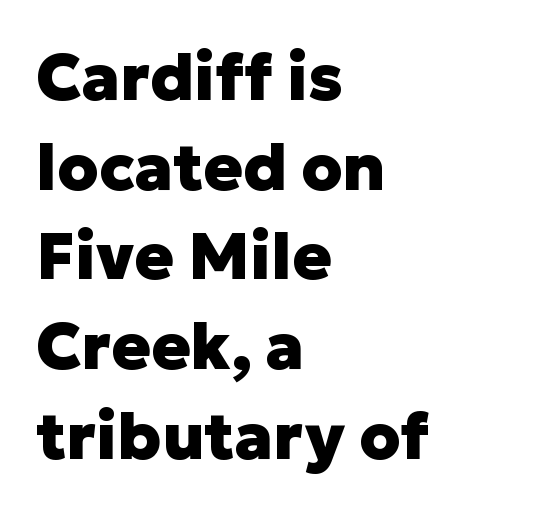
The face used here is proportionally spaced, like ordinary book or web type. The rows are spaced the way most documents space them. The typeface chosen for these lines omits serifs. The space beneath each line is pristine and unruled. Observe the ordinary spacing: letters are neighbours, not strangers. Strong, thick strokes mark this as bold type.
